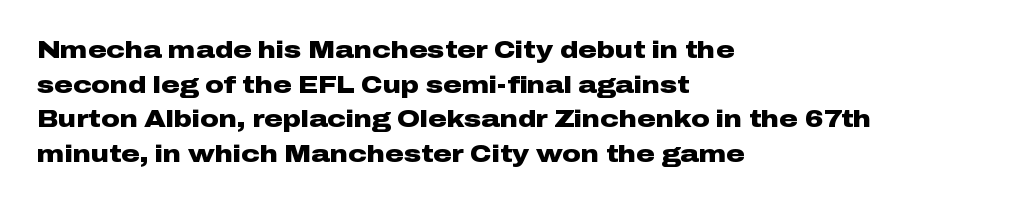
Q: Is the text bold? A: Yes.
Q: Is the text italic (slanted)? A: No, it is upright.
Q: Is the text underlined? A: No.
Q: How is the paragraph aligned? A: Left-aligned.
Q: Is the spacing between letters normal or unusually wide? A: Normal.
Q: Is the spacing between lines tight, normal or loose? A: Normal.
